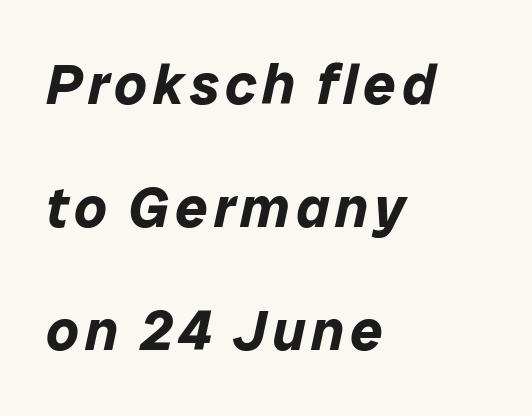
Q: Is the text bold? A: Yes.
Q: Is the text italic (slanted)? A: Yes, it leans right by about 12 degrees.
Q: Is the text underlined? A: No.
Q: How is the paragraph aligned? A: Left-aligned.
Q: Is the spacing between lines tight, normal or loose? A: Loose.
Q: Width (condensed, normal, or wide)? A: Normal.
Q: Stroke contrast? A: Low.
Q: x-height? A: Medium.
Q: Monospaced? A: No.
